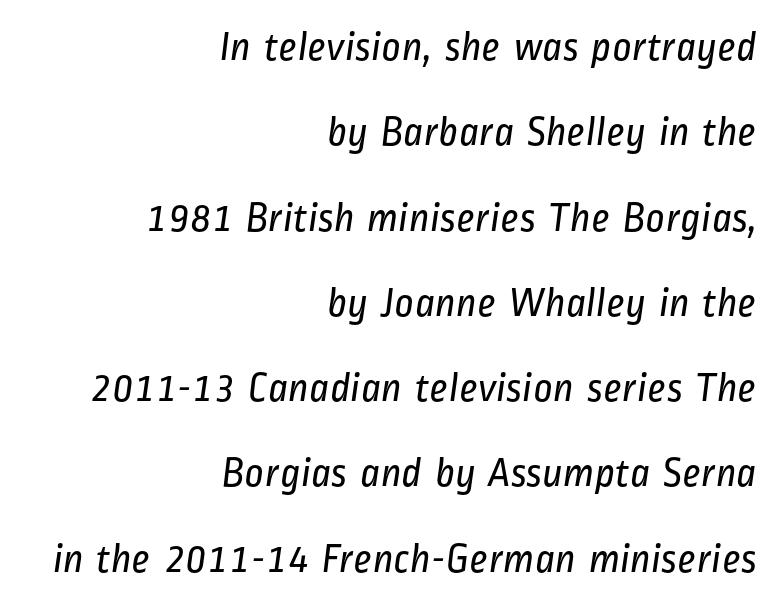
{"serif": "no", "bold": "no", "weight": "regular", "width": "condensed", "stroke_contrast": "low", "x_height": "medium", "monospaced": "no", "underline": "no", "align": "right", "line_spacing": "loose", "line_spacing_ratio": 2.03, "letter_spacing": "normal", "letter_spacing_em": 0.0, "glyph_px": 42}
